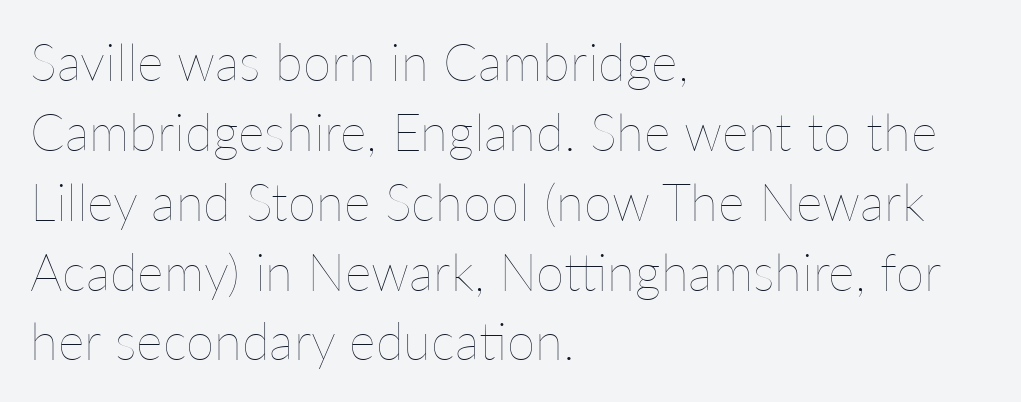
The tracking reads as untouched default to a designer's eye. The string is rendered with underlining switched off. This sample has the flowing, uneven cadence of proportional lettering. Unlike italic type, these characters show no tilt at all.
